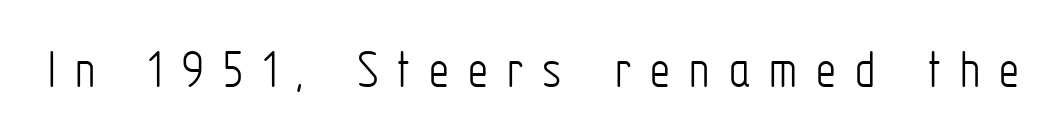
{"serif": "no", "italic": "no", "bold": "no", "weight": "light", "width": "condensed", "stroke_contrast": "low", "x_height": "medium", "monospaced": "no", "underline": "no", "letter_spacing": "wide", "letter_spacing_em": 0.34, "glyph_px": 56}
